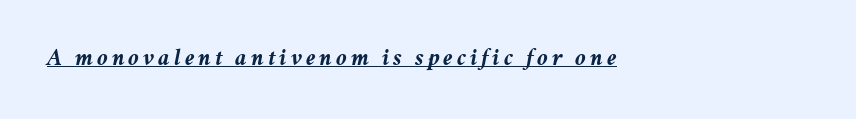
{"italic": "yes", "lean": "right", "slant_degrees": 11, "bold": "yes", "underline": "yes", "align": "left", "glyph_px": 24}
